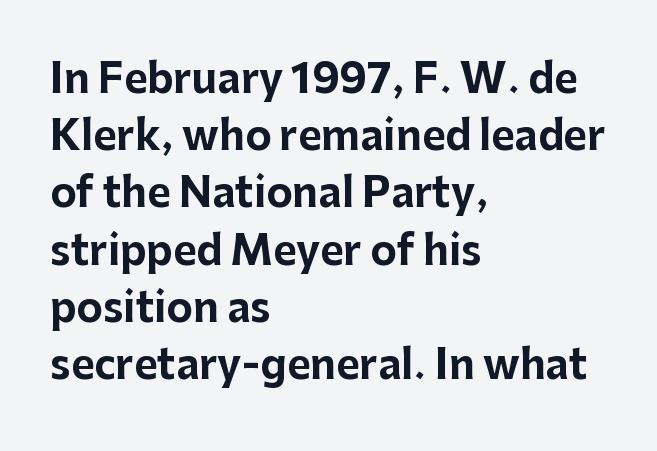
The image shows 40 px bold sans-serif type, upright; set left-aligned, normal line spacing (1.43x), normal letter spacing, not underlined; low stroke contrast and a medium x-height.
